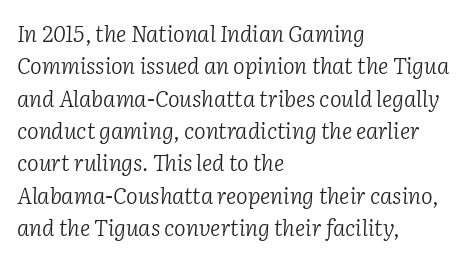
Characters follow at the spacing the type designer built in. The designer left line spacing at the default. A bare baseline throughout the passage. Compared with ordinary roman type, these characters are visibly tilted.
